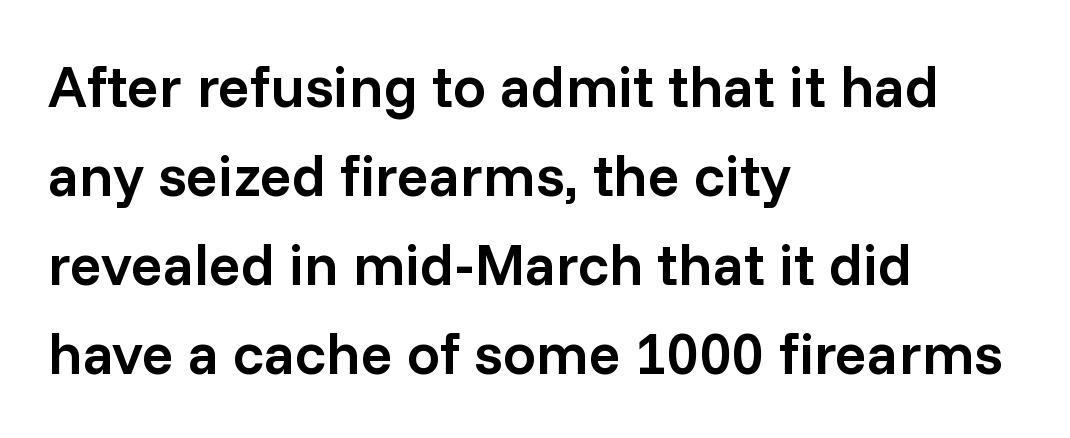
Q: Is the text bold? A: Semi-bold.
Q: Is the text italic (slanted)? A: No, it is upright.
Q: Is the typeface a serif or a sans-serif typeface? A: Sans-serif.
Q: Is the text underlined? A: No.
Q: How is the paragraph aligned? A: Left-aligned.
Q: Is the spacing between letters normal or unusually wide? A: Normal.
Q: Is the spacing between lines tight, normal or loose? A: Normal.
Q: Width (condensed, normal, or wide)? A: Normal.
Q: Stroke contrast? A: Low.
Q: x-height? A: Medium.
Q: Monospaced? A: No.
